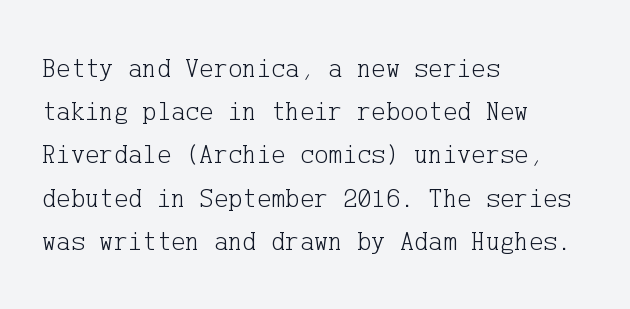
Q: Is the text bold? A: No.
Q: Is the text italic (slanted)? A: No, it is upright.
Q: Is the text underlined? A: No.
Q: How is the paragraph aligned? A: Left-aligned.
Q: Is the spacing between letters normal or unusually wide? A: Normal.
Q: Is the spacing between lines tight, normal or loose? A: Normal.
